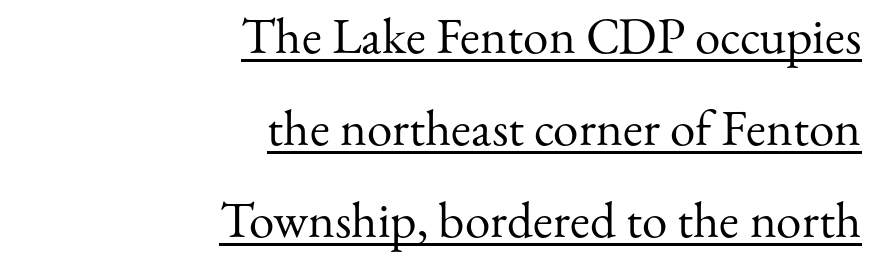
The image shows 51 px regular-weight serif type, upright; set right-aligned, line spacing 1.8x, normal letter spacing, underlined; medium stroke contrast and a small x-height.
